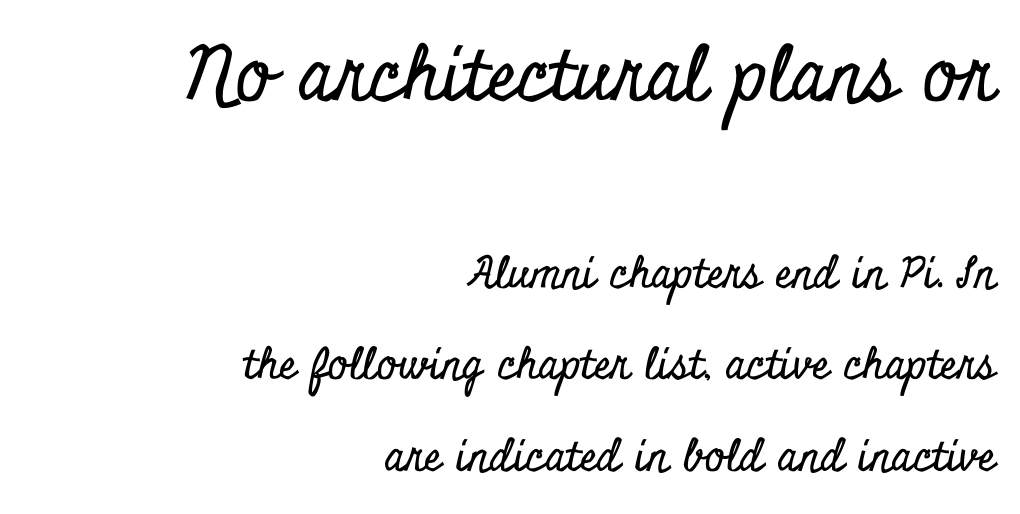
These lines are composed in type with serifs. Top chunk: large. Bottom chunk: small. Whoever set this chose breathing room over compactness in the vertical rhythm. Leftover space on each line is placed entirely before the opening word. A clean baseline with only descenders dipping below it.
